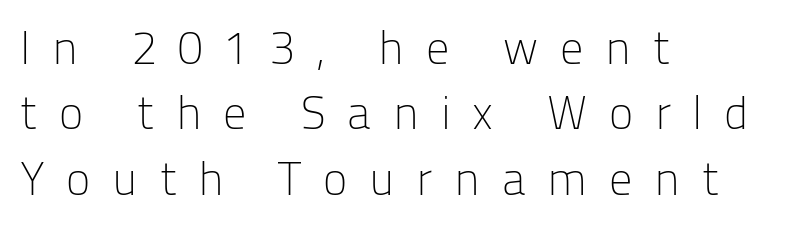
Q: Is the text bold? A: No.
Q: Is the text italic (slanted)? A: No, it is upright.
Q: Is the typeface a serif or a sans-serif typeface? A: Sans-serif.
Q: Is the text underlined? A: No.
Q: How is the paragraph aligned? A: Left-aligned.
Q: Is the spacing between letters normal or unusually wide? A: Unusually wide.
Q: Is the spacing between lines tight, normal or loose? A: Normal.
Q: Width (condensed, normal, or wide)? A: Normal.
Q: Stroke contrast? A: Low.
Q: x-height? A: Medium.
Q: Monospaced? A: No.
